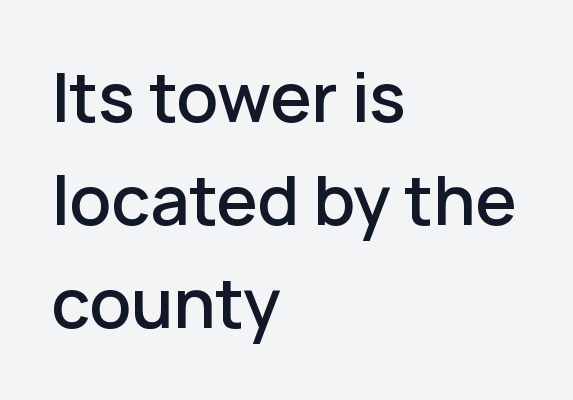
The image shows 66 px semibold sans-serif type, upright; set left-aligned, normal line spacing (1.56x), normal letter spacing, not underlined; low stroke contrast and a medium x-height.
